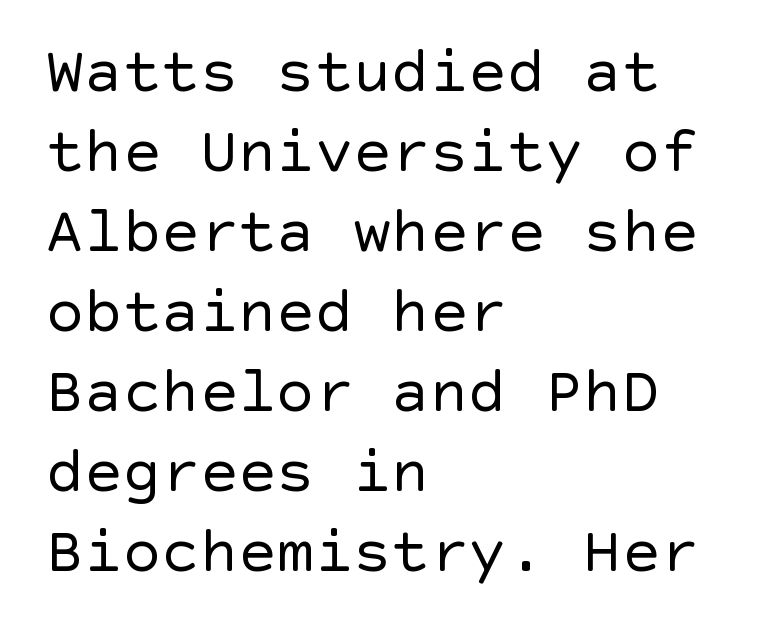
Between one letter and the next there's only the usual sliver of space. Each letter's strokes conclude bluntly, with no projecting serifs. What's the leading like? Ordinary, nothing unusual. These lines were composed using upright roman letters.
